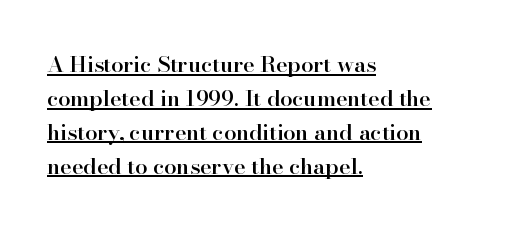
{"italic": "no", "bold": "semi", "underline": "yes", "align": "left", "line_spacing": "normal", "line_spacing_ratio": 1.54, "letter_spacing": "normal", "letter_spacing_em": 0.0, "glyph_px": 22}
